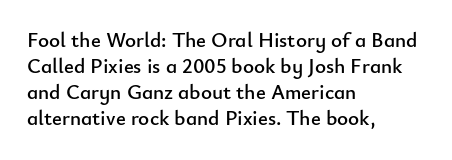
{"italic": "no", "underline": "no", "align": "left", "line_spacing_ratio": 1.24, "letter_spacing": "normal", "letter_spacing_em": 0.0, "glyph_px": 21}
